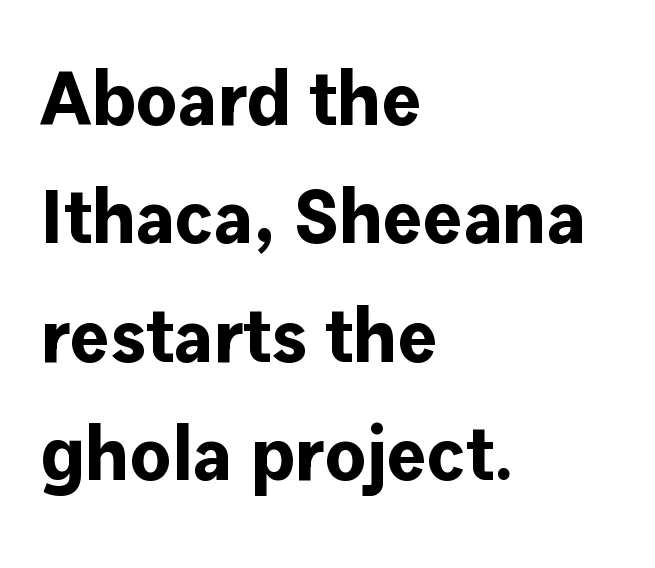
The image shows 75 px bold sans-serif type, upright; set left-aligned, normal line spacing (1.58x), normal letter spacing, not underlined; low stroke contrast and a medium x-height.
